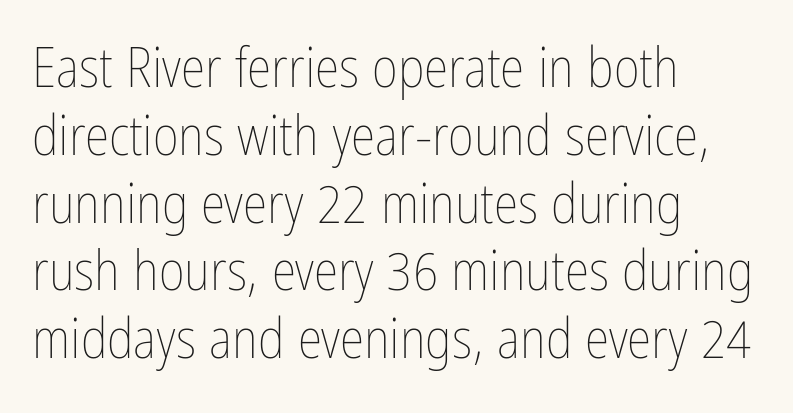
The image shows 56 px thin, condensed type, upright; set left-aligned, line spacing 1.21x, normal letter spacing, not underlined; low stroke contrast and a medium x-height.
